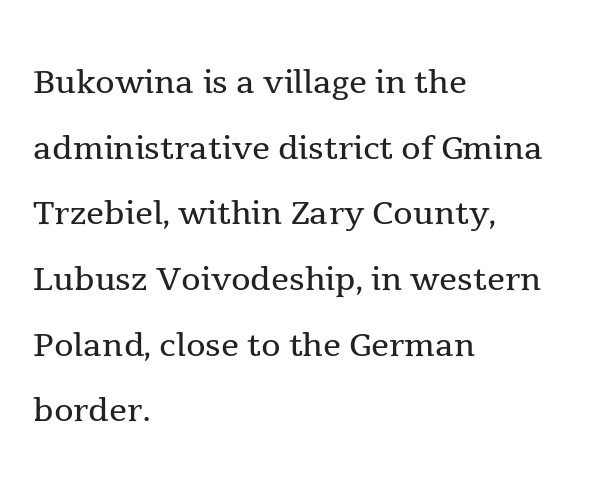
{"serif": "yes", "italic": "no", "bold": "no", "weight": "regular", "width": "normal", "x_height": "medium", "monospaced": "no", "underline": "no", "align": "left", "line_spacing": "normal", "line_spacing_ratio": 1.46, "letter_spacing": "normal", "letter_spacing_em": 0.0, "glyph_px": 45}
